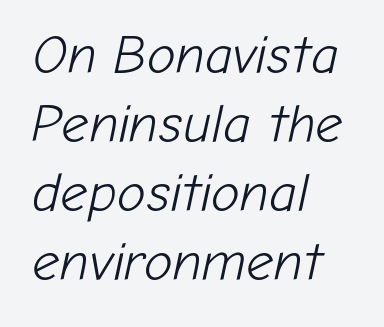
Q: Is the text bold? A: No.
Q: Is the text italic (slanted)? A: Yes, it leans right by about 12 degrees.
Q: Is the text underlined? A: No.
Q: How is the paragraph aligned? A: Left-aligned.
Q: Is the spacing between letters normal or unusually wide? A: Normal.
Q: Is the spacing between lines tight, normal or loose? A: Normal.
Q: Width (condensed, normal, or wide)? A: Normal.
Q: Stroke contrast? A: Low.
Q: x-height? A: Medium.
Q: Monospaced? A: No.
